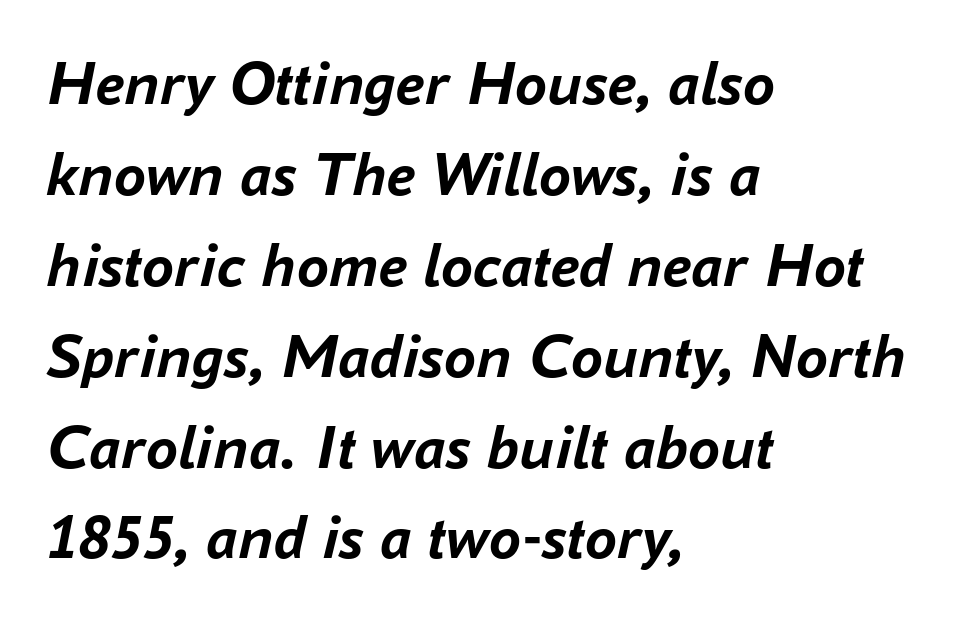
Caption: multi-line text, flush left, ragged right. A typesetter would mark this as italic. A typesetter would call this zero additional tracking. Decoration check: the copy has no underline.
